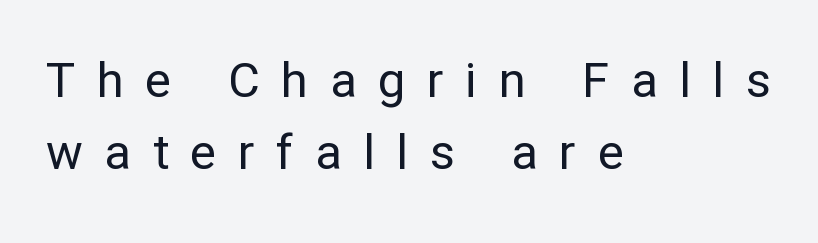
The image shows 49 px regular-weight sans-serif type, upright; set left-aligned, normal line spacing (1.47x), unusually wide letter spacing (+0.44 em), not underlined; low stroke contrast and a medium x-height.
